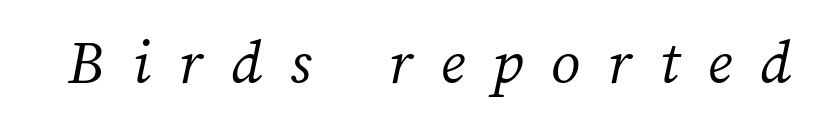
Q: Is the text bold? A: No.
Q: Is the text underlined? A: No.
Q: Is the spacing between letters normal or unusually wide? A: Unusually wide.
Q: Width (condensed, normal, or wide)? A: Normal.
Q: Stroke contrast? A: Medium.
Q: x-height? A: Medium.
Q: Monospaced? A: No.
